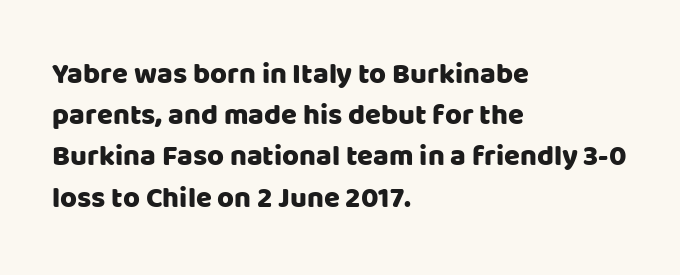
{"serif": "no", "italic": "no", "width": "normal", "stroke_contrast": "low", "x_height": "large", "monospaced": "no", "underline": "no", "align": "left", "line_spacing": "normal", "line_spacing_ratio": 1.42, "letter_spacing": "normal", "letter_spacing_em": 0.0, "glyph_px": 29}
